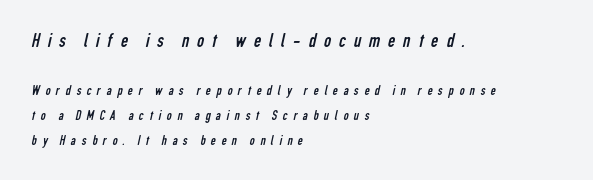
{"bold": "no", "underline": "no", "align": "left", "line_spacing_ratio": 1.8, "letter_spacing": "wide", "letter_spacing_em": 0.4, "larger_block": "first", "size_ratio": 1.43, "glyph_px": 20}
